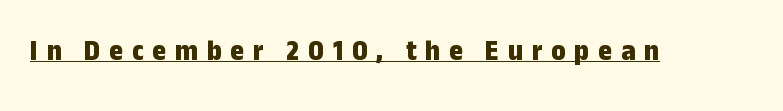
{"serif": "no", "italic": "no", "bold": "yes", "weight": "bold", "width": "condensed", "stroke_contrast": "low", "x_height": "medium", "monospaced": "no", "underline": "yes", "letter_spacing": "wide", "letter_spacing_em": 0.29, "glyph_px": 30}
